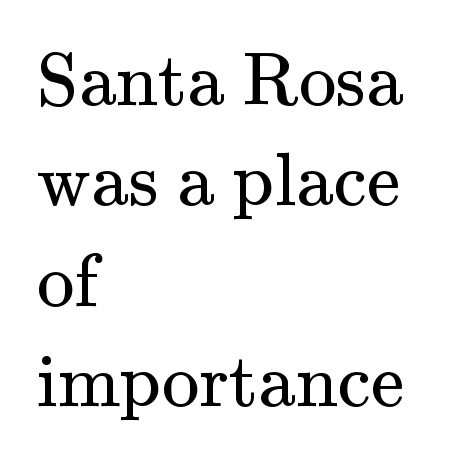
Stems and bowls with no extra thickness — not bold. Leading matches the norm, producing a regular column. Words float on clear page, feet unadorned. These lines are composed in type with serifs. This is the regular roman posture of the typeface.
